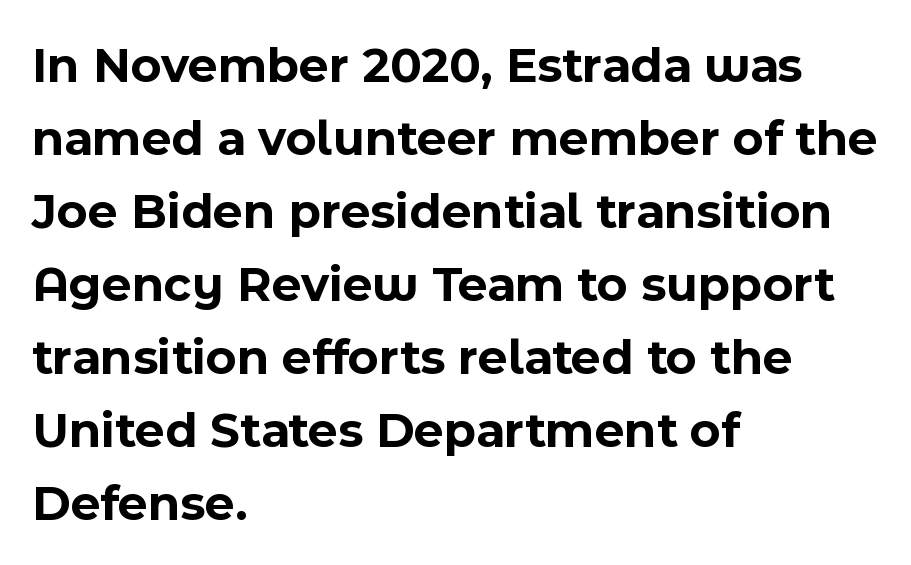
{"serif": "no", "italic": "no", "bold": "yes", "weight": "bold", "width": "normal", "x_height": "medium", "monospaced": "no", "underline": "no", "align": "left", "line_spacing": "normal", "line_spacing_ratio": 1.43, "letter_spacing": "normal", "letter_spacing_em": 0.0, "glyph_px": 51}
